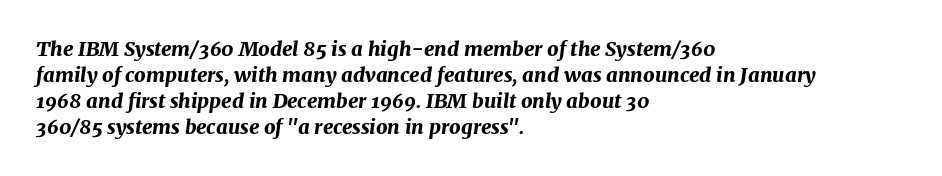
{"italic": "yes", "lean": "right", "slant_degrees": 7, "bold": "yes", "underline": "no", "align": "left", "line_spacing": "normal", "line_spacing_ratio": 1.3, "letter_spacing": "normal", "letter_spacing_em": 0.0, "glyph_px": 20}
